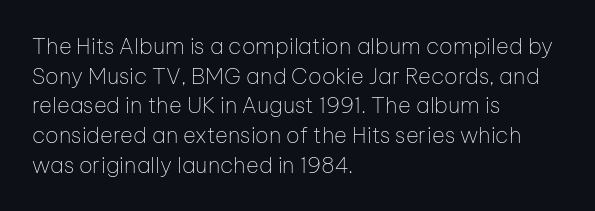
{"italic": "no", "bold": "no", "underline": "no", "align": "left", "line_spacing": "normal", "line_spacing_ratio": 1.35, "letter_spacing": "normal", "letter_spacing_em": 0.0, "glyph_px": 22}
